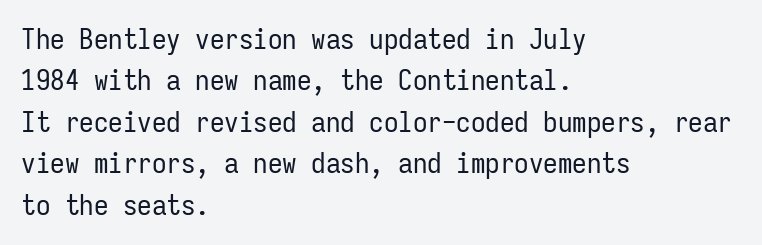
Q: Is the text bold? A: No.
Q: Is the text italic (slanted)? A: No, it is upright.
Q: Is the typeface a serif or a sans-serif typeface? A: Sans-serif.
Q: Is the text underlined? A: No.
Q: How is the paragraph aligned? A: Left-aligned.
Q: Is the spacing between letters normal or unusually wide? A: Normal.
Q: Is the spacing between lines tight, normal or loose? A: Normal.
Q: Width (condensed, normal, or wide)? A: Condensed.
Q: Stroke contrast? A: Low.
Q: x-height? A: Medium.
Q: Monospaced? A: Yes.
